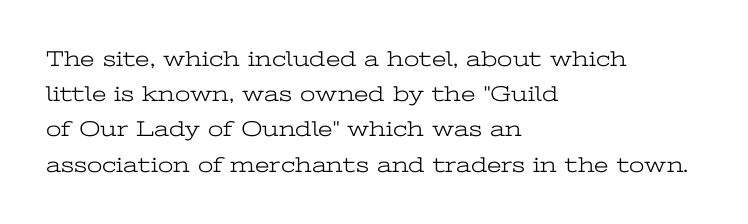
{"italic": "no", "bold": "no", "underline": "no", "align": "left", "line_spacing": "normal", "line_spacing_ratio": 1.6, "letter_spacing": "normal", "letter_spacing_em": 0.0, "glyph_px": 22}
